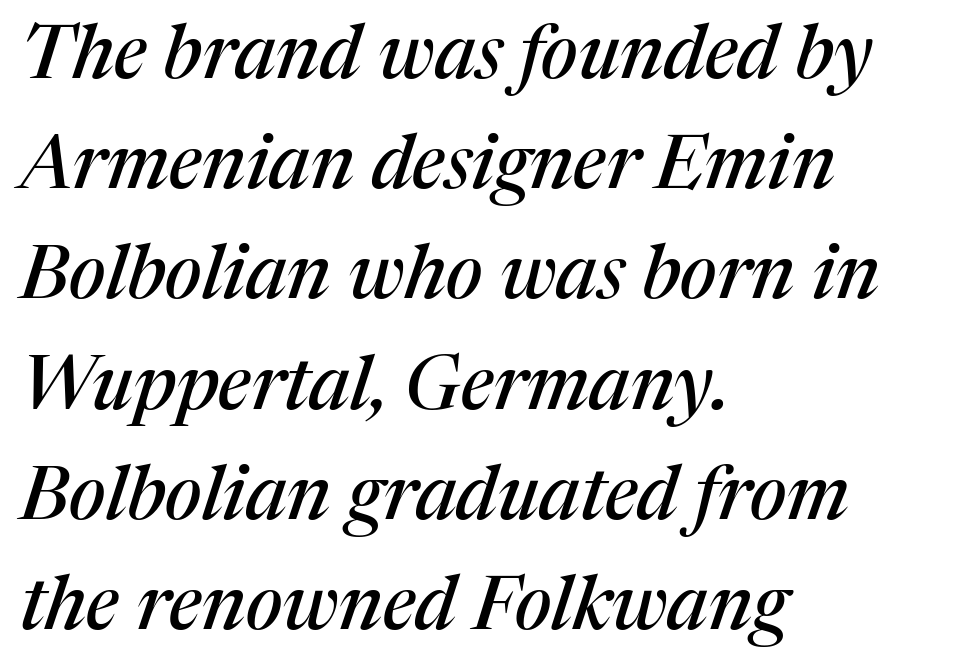
Old-style or modern, the face here clearly has serifs. Casual observation: everything's shoved over to the left. Posture: slanted. Lines of text with bare space underneath. Character widths vary here, with narrow letters taking less room than wide ones. The passage shown stacks its lines at a standard gap.
